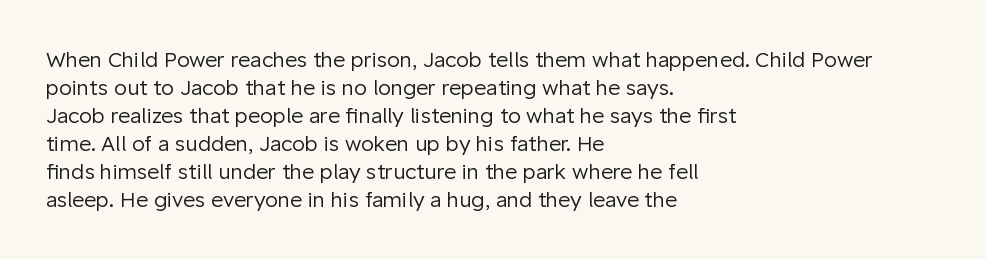
{"italic": "no", "bold": "no", "underline": "no", "align": "left", "line_spacing": "normal", "line_spacing_ratio": 1.33, "letter_spacing": "normal", "letter_spacing_em": 0.0, "glyph_px": 21}
